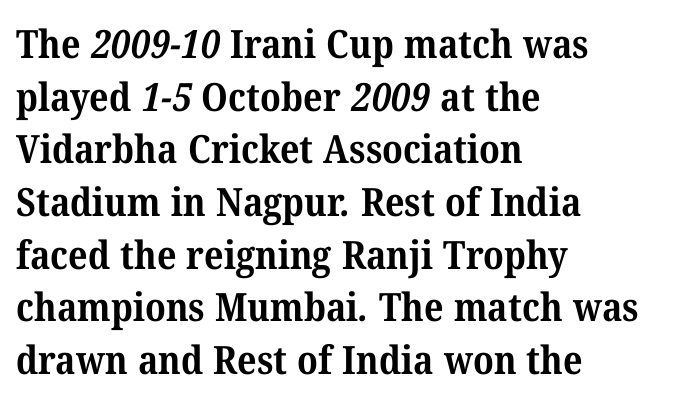
One glance says typical: line gaps are just what's usual. Chunky letters — that's bold for sure. The rendering uses natural spacing where letterforms have individual widths. Reading down the block, your eye returns to a fixed left position each line. Font category for this specimen: serif. Glyph-to-glyph distance matches everyday printed text.
